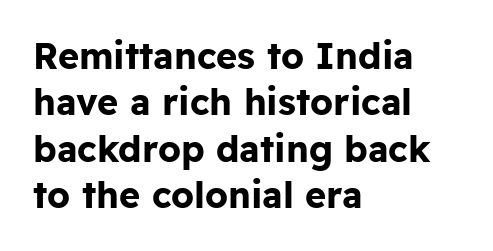
Observe the ordinary spacing: letters are neighbours, not strangers. Is there much room between lines? A standard amount, neither cramped nor airy. Do the letters lean? They stand straight. Only glyphs here, with clear space below each row. The lines in this sample share a left origin and differ only in where they stop. Letterform terminals end flat and unadorned throughout the passage.
